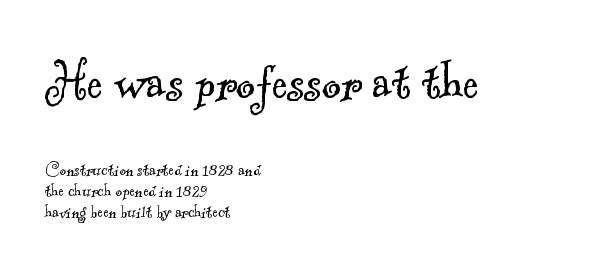
The face used here is rendered with its standard letterfit. This sample has the flowing, uneven cadence of proportional lettering. The paragraph shown leans on its left margin. Each new line begins almost immediately beneath the previous one. This is not heavy type; no bold has been used.
